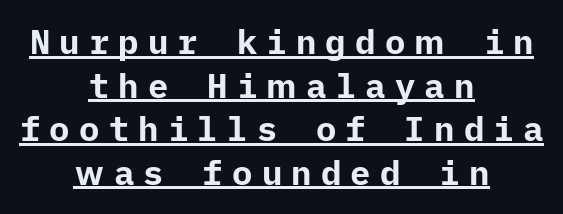
{"serif": "no", "italic": "no", "bold": "yes", "weight": "bold", "width": "normal", "stroke_contrast": "low", "x_height": "medium", "underline": "yes", "align": "center", "line_spacing": "normal", "line_spacing_ratio": 1.28, "letter_spacing": "wide", "letter_spacing_em": 0.27, "glyph_px": 34}
